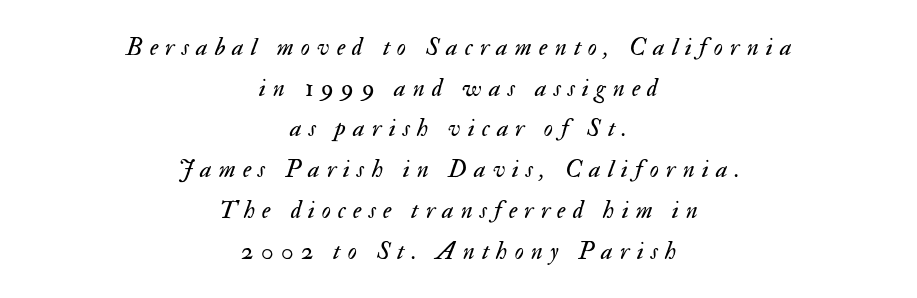
{"italic": "yes", "lean": "right", "slant_degrees": 17, "bold": "no", "underline": "no", "align": "center", "line_spacing": "normal", "line_spacing_ratio": 1.63, "letter_spacing": "wide", "letter_spacing_em": 0.29, "glyph_px": 25}
